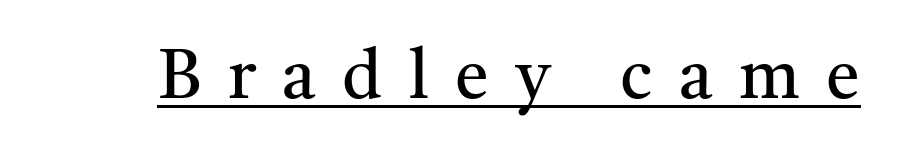
{"serif": "yes", "italic": "no", "bold": "no", "weight": "regular", "width": "normal", "stroke_contrast": "medium", "x_height": "medium", "monospaced": "no", "underline": "yes", "letter_spacing": "wide", "letter_spacing_em": 0.39, "glyph_px": 68}
